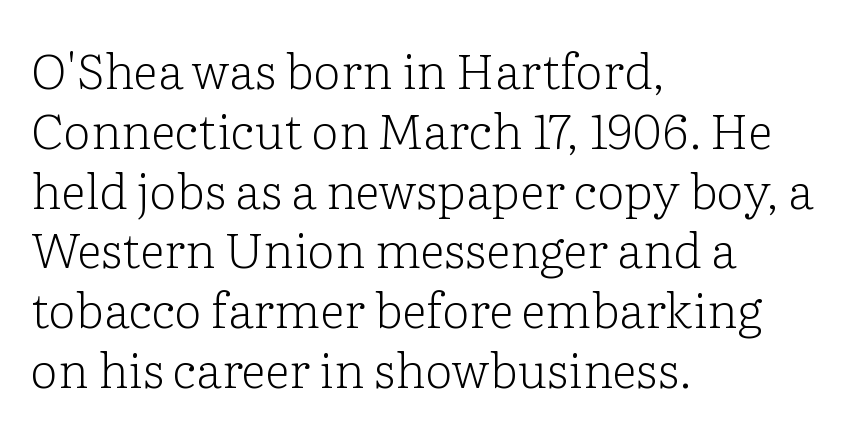
The image shows 49 px light serif type, upright; set left-aligned, line spacing 1.22x, normal letter spacing, not underlined; low stroke contrast and a medium x-height.
